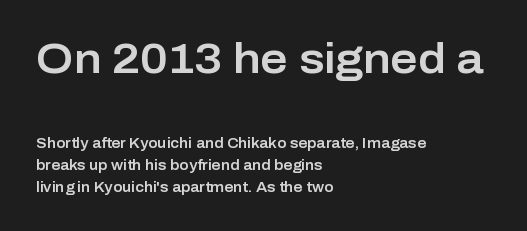
{"serif": "no", "italic": "no", "width": "normal", "stroke_contrast": "low", "x_height": "medium", "monospaced": "no", "underline": "no", "align": "left", "line_spacing": "normal", "line_spacing_ratio": 1.56, "letter_spacing": "normal", "letter_spacing_em": 0.0, "larger_block": "first", "size_ratio": 3.0, "glyph_px": 42}
